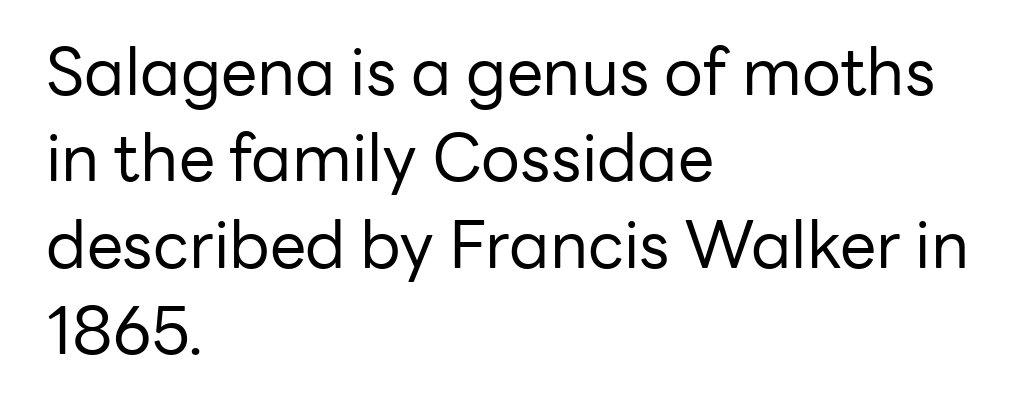
The image shows 65 px regular-weight sans-serif type, upright; set left-aligned, normal line spacing (1.33x), normal letter spacing, not underlined; low stroke contrast and a medium x-height.
